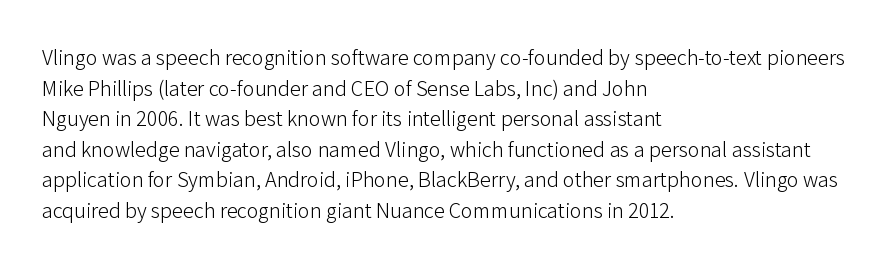
{"italic": "no", "bold": "no", "underline": "no", "align": "left", "line_spacing": "normal", "line_spacing_ratio": 1.39, "letter_spacing": "normal", "letter_spacing_em": 0.0, "glyph_px": 22}
